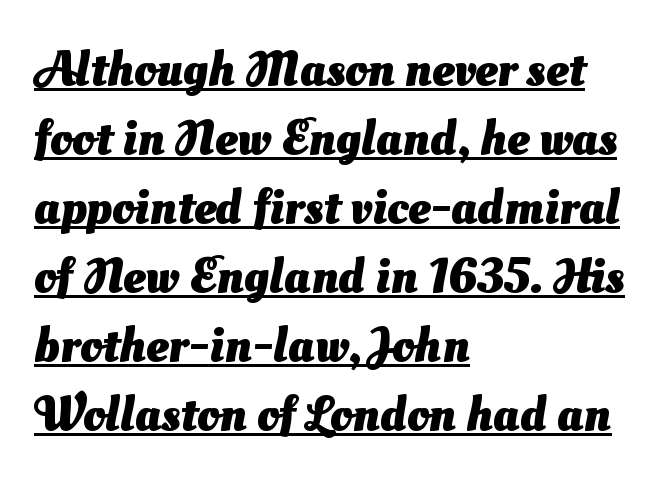
Q: Is the text bold? A: Yes.
Q: Is the typeface a serif or a sans-serif typeface? A: Sans-serif.
Q: Is the text underlined? A: Yes.
Q: How is the paragraph aligned? A: Left-aligned.
Q: Is the spacing between letters normal or unusually wide? A: Normal.
Q: Is the spacing between lines tight, normal or loose? A: Normal.
Q: Width (condensed, normal, or wide)? A: Normal.
Q: Stroke contrast? A: Medium.
Q: x-height? A: Small.
Q: Monospaced? A: No.
